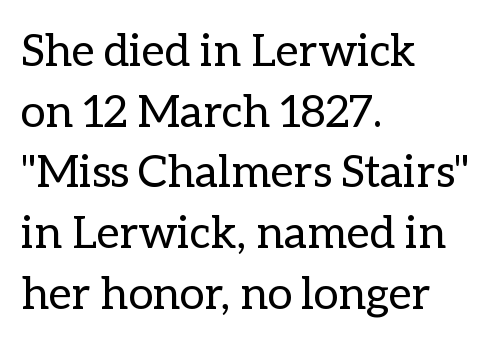
{"italic": "no", "bold": "no", "weight": "regular", "width": "normal", "stroke_contrast": "low", "x_height": "medium", "monospaced": "no", "underline": "no", "align": "left", "line_spacing": "normal", "line_spacing_ratio": 1.35, "letter_spacing": "normal", "letter_spacing_em": 0.0, "glyph_px": 45}
